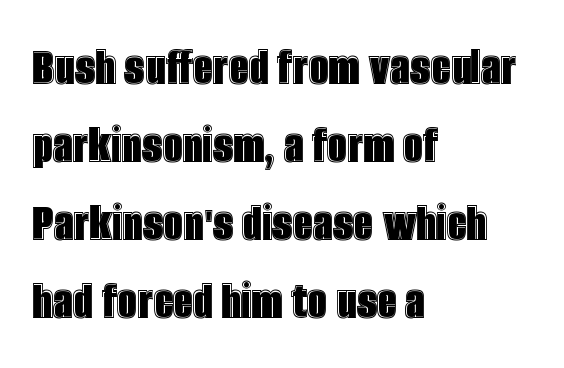
The typesetter chose a ragged-right arrangement here. No word sits above an underline. No italicization has been applied; the sample stays upright. The passage shown is typed in a proportional face where columns would drift.
